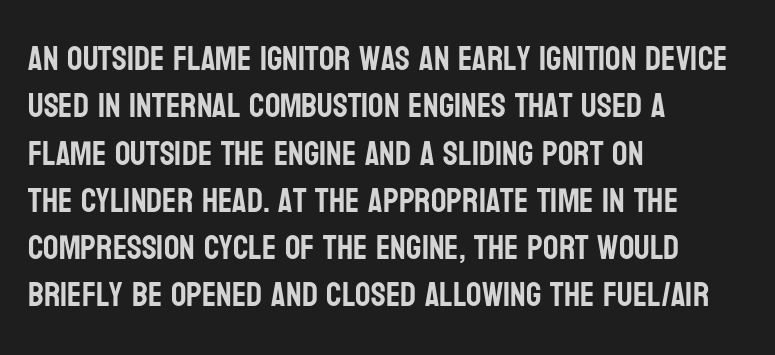
Q: Is the text italic (slanted)? A: No, it is upright.
Q: Is the typeface a serif or a sans-serif typeface? A: Sans-serif.
Q: Is the text underlined? A: No.
Q: How is the paragraph aligned? A: Left-aligned.
Q: Is the spacing between letters normal or unusually wide? A: Normal.
Q: Is the spacing between lines tight, normal or loose? A: Normal.
Q: Width (condensed, normal, or wide)? A: Condensed.
Q: Stroke contrast? A: Low.
Q: x-height? A: Large.
Q: Monospaced? A: No.
